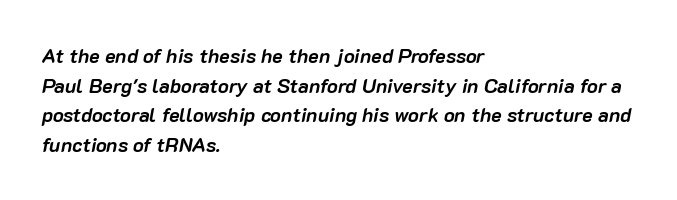
{"italic": "yes", "lean": "right", "slant_degrees": 10, "bold": "yes", "underline": "no", "align": "left", "line_spacing": "normal", "line_spacing_ratio": 1.48, "letter_spacing": "normal", "letter_spacing_em": 0.0, "glyph_px": 20}
